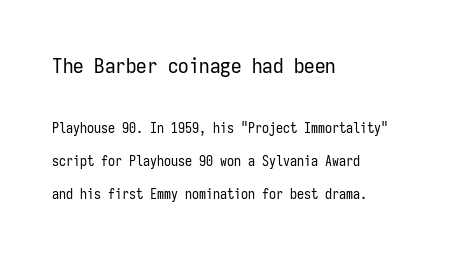
The passage shown has conventional tracking throughout. Type size steps down from the first block to the second. The words here are not underlined. If you drew a ruler down the left edge, every line would touch it. The face looks like a standard text weight, possibly lighter. In terms of leading, this rendering errs on the spacious side.
